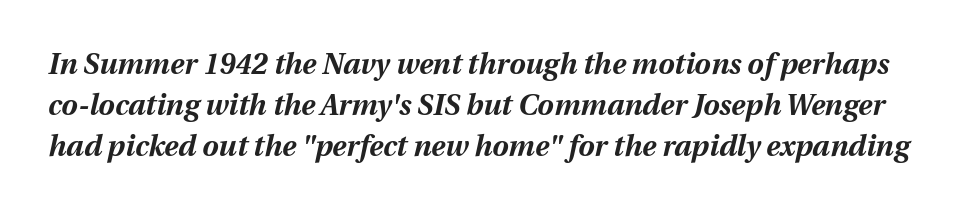
Q: Is the text bold? A: Yes.
Q: Is the text italic (slanted)? A: Yes, it leans right by about 12 degrees.
Q: Is the text underlined? A: No.
Q: Is the spacing between letters normal or unusually wide? A: Normal.
Q: Is the spacing between lines tight, normal or loose? A: Normal.
Q: Width (condensed, normal, or wide)? A: Normal.
Q: Stroke contrast? A: Medium.
Q: x-height? A: Medium.
Q: Monospaced? A: No.
